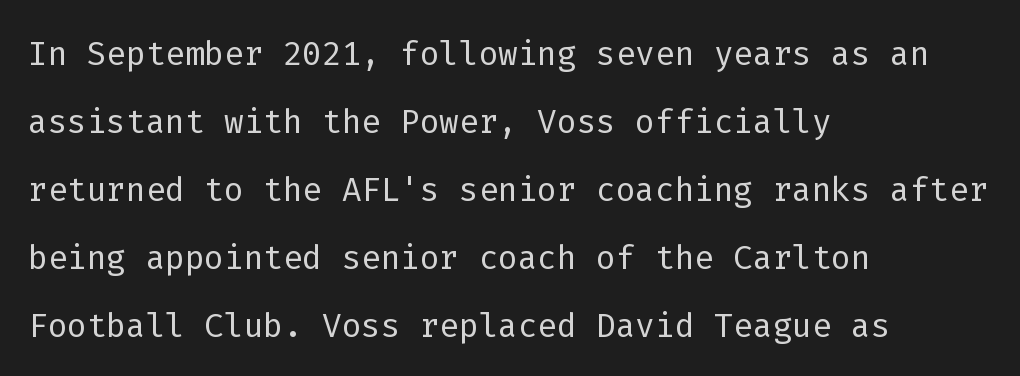
The image shows 46 px light sans-serif type, upright, monospaced; set left-aligned, normal line spacing (1.48x), normal letter spacing, not underlined; low stroke contrast and a medium x-height.
